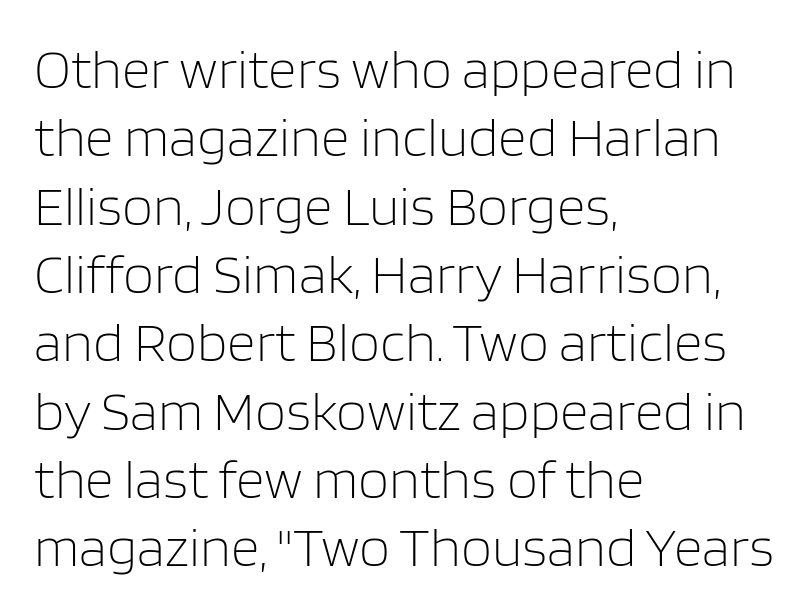
The image shows 56 px light sans-serif type, upright; set left-aligned, line spacing 1.22x, normal letter spacing, not underlined; low stroke contrast and a large x-height.
